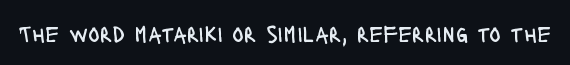
The image shows 24 px text type, upright; set normal letter spacing, not underlined.
